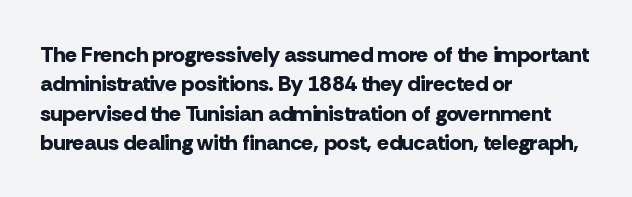
Every character sits straight up, as roman type does. Visually the block forms a straight wall on the left and a jagged coastline on the right. I'd describe the lettering as bold — thick and assertive. Unmarked baselines from the first word to the last.
